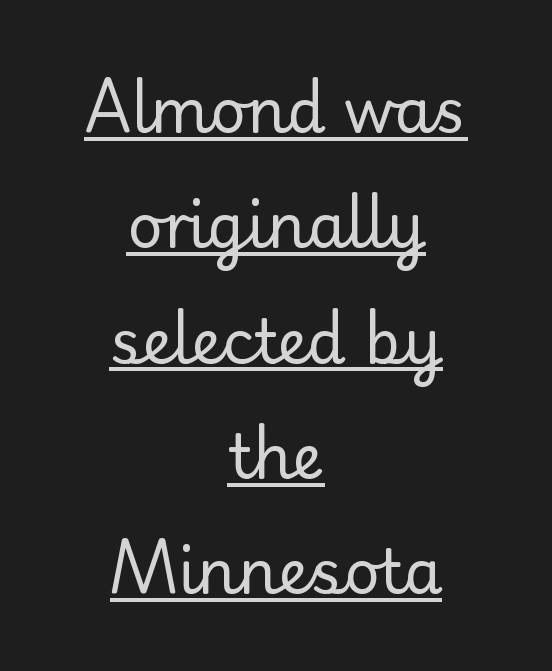
The weight tops out at a normal text grade. The rendered words wear a rule along their underside. Is this a fixed-width face? No — the glyphs have proportional, varying widths. Leftover space on each line is divided equally before and after the words.
